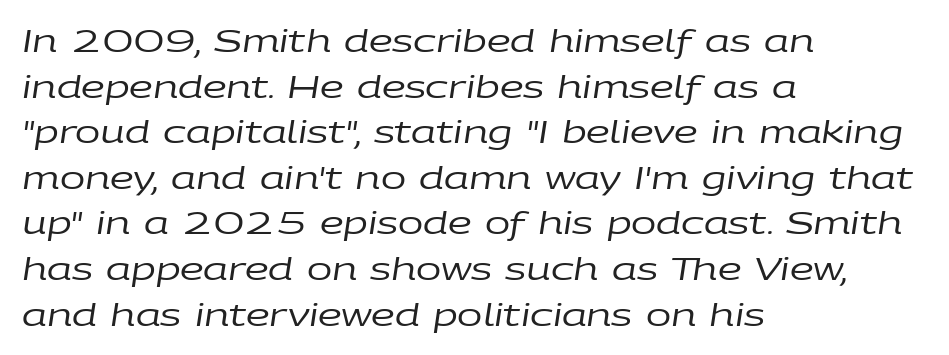
Think of a printed novel: that variable character pitch is what you see here. Clear beneath every line of the passage. Unbolded letterforms with no extra heft. Slant detected: the letters are inclined. These lines are set flush left with a ragged right edge. The type is set solid horizontally, with unmodified tracking.
